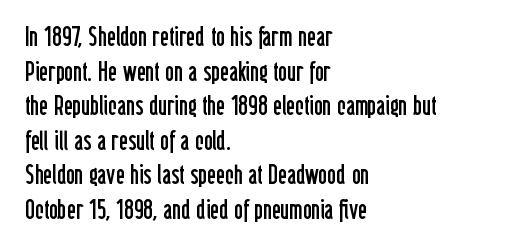
The block of text has a typical density, with ordinary space between rows. Which margin do the lines hug? The left one — the right edge is uneven. The space directly below the letters is spotless. This is the regular roman posture of the typeface. Does extra space separate the letters? No, they use regular spacing.
